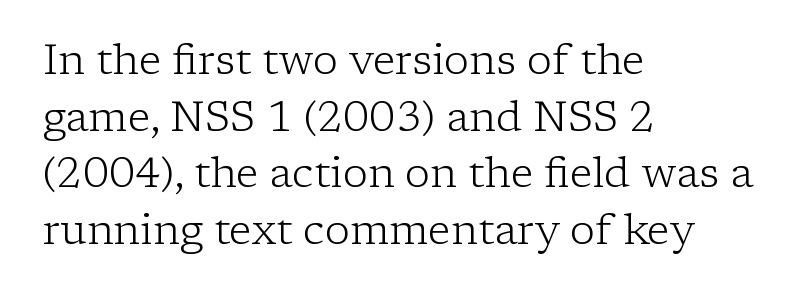
Does the leading feel generous? No, just average. The passage shown is typeset with a serif family. Visually the block forms a straight wall on the left and a jagged coastline on the right. The specimen omits any rule beneath the text block's lines. Letters have the restrained weight of plain body copy at most. The tracking reads as untouched default to a designer's eye.
